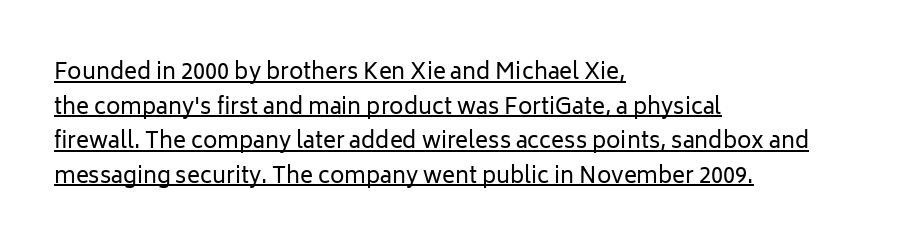
Q: Is the text bold? A: No.
Q: Is the text italic (slanted)? A: No, it is upright.
Q: Is the text underlined? A: Yes.
Q: How is the paragraph aligned? A: Left-aligned.
Q: Is the spacing between letters normal or unusually wide? A: Normal.
Q: Is the spacing between lines tight, normal or loose? A: Normal.
